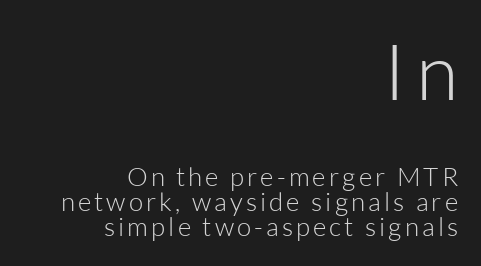
The image shows 78 px light sans-serif type, upright; set right-aligned, tight line spacing (0.96x), not underlined; the first (top) block is 3.0x larger; low stroke contrast and a medium x-height.
